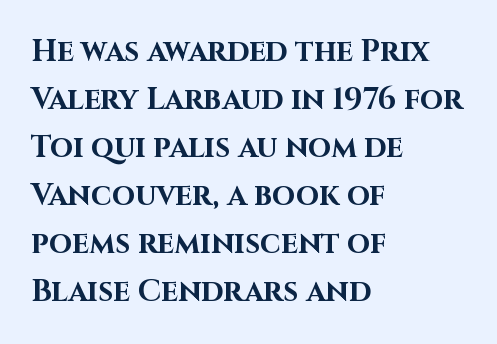
Q: Is the text bold? A: Yes.
Q: Is the text italic (slanted)? A: No, it is upright.
Q: Is the typeface a serif or a sans-serif typeface? A: Sans-serif.
Q: Is the text underlined? A: No.
Q: How is the paragraph aligned? A: Left-aligned.
Q: Is the spacing between letters normal or unusually wide? A: Normal.
Q: Is the spacing between lines tight, normal or loose? A: Normal.
Q: Width (condensed, normal, or wide)? A: Normal.
Q: Stroke contrast? A: High.
Q: x-height? A: Large.
Q: Monospaced? A: No.
